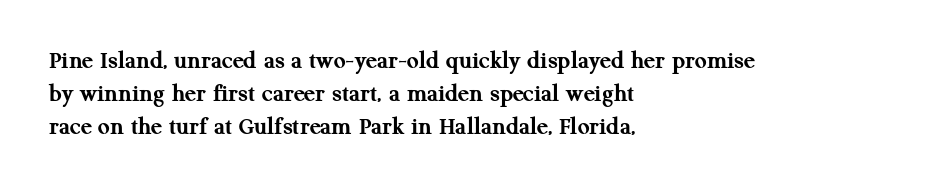
The image shows 26 px bold type, upright; set left-aligned, normal line spacing (1.27x), normal letter spacing, not underlined.
